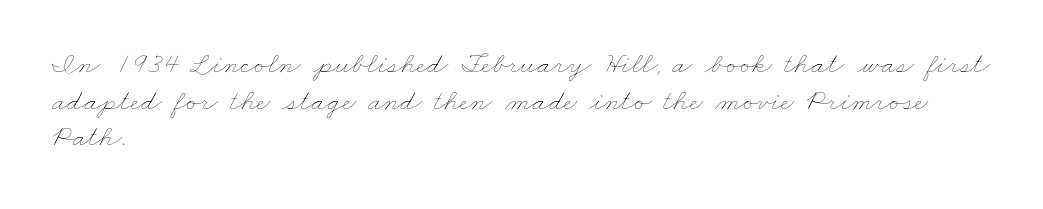
The specimen omits any rule beneath the text block's lines. Is the block centered? No — it sits flush against the left margin. These lines are rendered in a variable-pitch font. Characters follow at the spacing the type designer built in.
